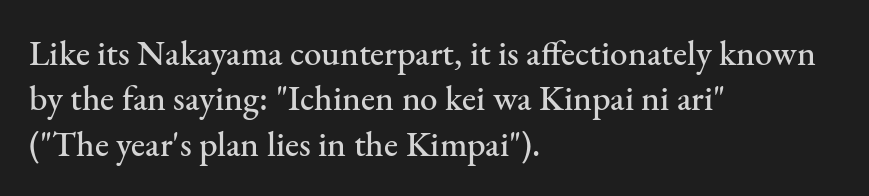
Q: Is the text italic (slanted)? A: No, it is upright.
Q: Is the typeface a serif or a sans-serif typeface? A: Serif.
Q: Is the text underlined? A: No.
Q: How is the paragraph aligned? A: Left-aligned.
Q: Is the spacing between letters normal or unusually wide? A: Normal.
Q: Is the spacing between lines tight, normal or loose? A: Normal.
Q: Width (condensed, normal, or wide)? A: Normal.
Q: Stroke contrast? A: Medium.
Q: x-height? A: Small.
Q: Monospaced? A: No.
